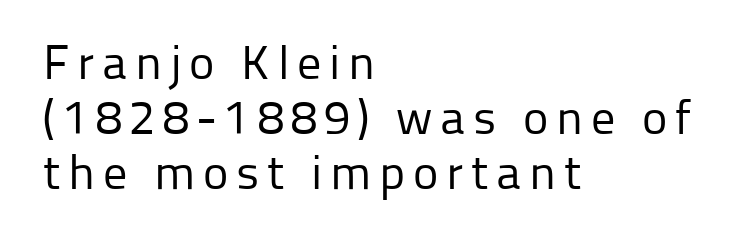
Proportional: the letters do not fall into vertical columns. Descenders are the only things crossing below the line. Each new line begins almost immediately beneath the previous one. Line beginnings align vertically; line endings do not. Weight: in the light-to-regular range.
